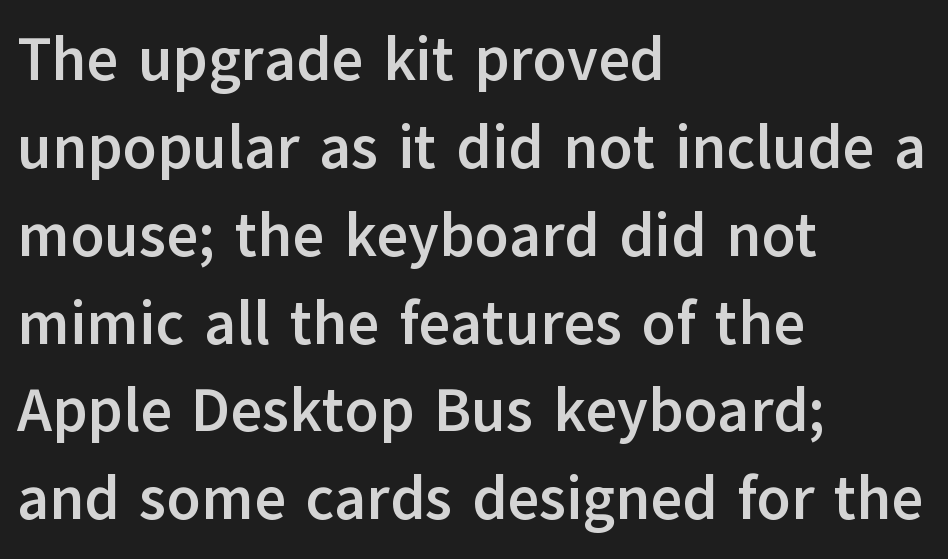
Q: Is the text bold? A: Yes.
Q: Is the text italic (slanted)? A: No, it is upright.
Q: Is the typeface a serif or a sans-serif typeface? A: Sans-serif.
Q: Is the text underlined? A: No.
Q: How is the paragraph aligned? A: Left-aligned.
Q: Is the spacing between letters normal or unusually wide? A: Normal.
Q: Is the spacing between lines tight, normal or loose? A: Normal.
Q: Width (condensed, normal, or wide)? A: Normal.
Q: Stroke contrast? A: Low.
Q: x-height? A: Medium.
Q: Monospaced? A: No.
